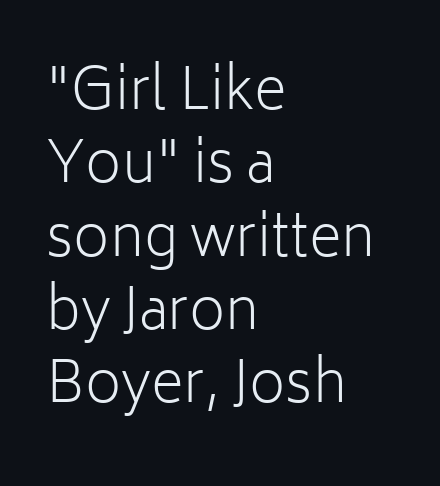
{"serif": "no", "italic": "no", "bold": "no", "weight": "light", "width": "normal", "stroke_contrast": "low", "x_height": "medium", "monospaced": "no", "underline": "no", "align": "left", "line_spacing": "normal", "line_spacing_ratio": 1.31, "letter_spacing": "normal", "letter_spacing_em": 0.0, "glyph_px": 56}
